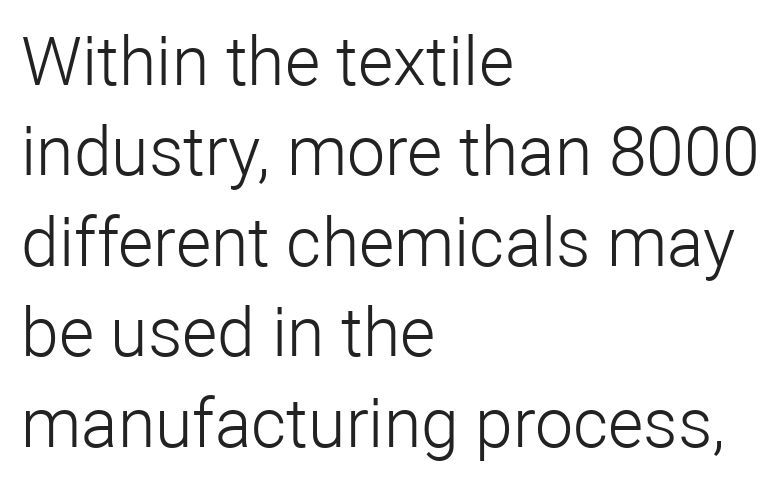
These lines are set flush left with a ragged right edge. Glance below the letters and you will spot only blank space. How are the letters spaced? Ordinarily, with no added tracking. The vertical gap from one line to the next is medium. The axis of the letterforms is exactly vertical. Note: no serifs on the glyphs.
